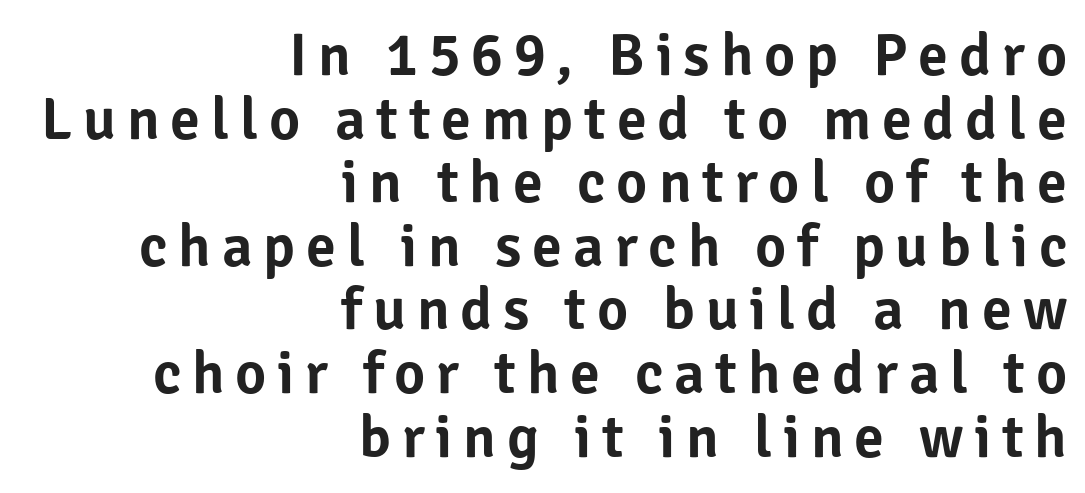
{"serif": "no", "italic": "no", "width": "normal", "stroke_contrast": "low", "x_height": "medium", "monospaced": "no", "underline": "no", "align": "right", "line_spacing": "tight", "line_spacing_ratio": 1.06, "glyph_px": 60}
